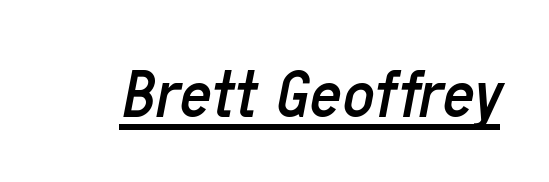
Q: Is the text bold? A: No.
Q: Is the text italic (slanted)? A: Yes, it leans right by about 11 degrees.
Q: Is the text underlined? A: Yes.
Q: Is the spacing between letters normal or unusually wide? A: Normal.
Q: Width (condensed, normal, or wide)? A: Condensed.
Q: Stroke contrast? A: Low.
Q: x-height? A: Medium.
Q: Monospaced? A: No.
